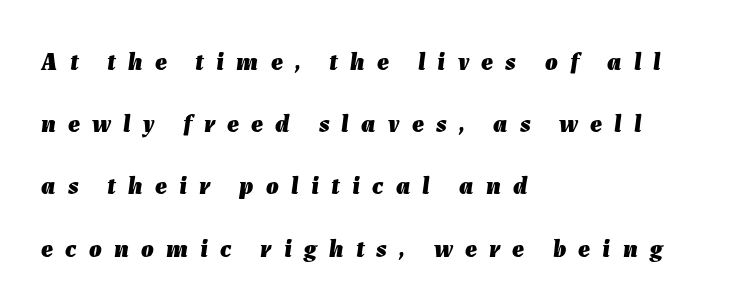
The image shows 25 px bold type, italic (leaning right); set left-aligned, loose line spacing (2.49x), unusually wide letter spacing (+0.49 em), not underlined.
